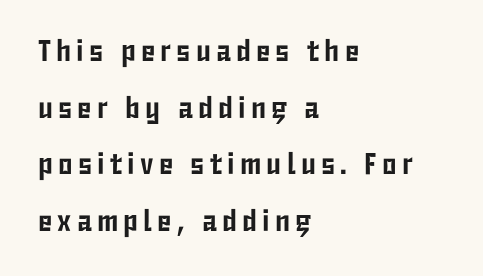
The passage shown is typed in a proportional face where columns would drift. The specimen reads as upright at a glance. Has an underline been added? It has not. Note: no serifs on the glyphs. Horizontal alignment here is leftward, the default for most running prose.
